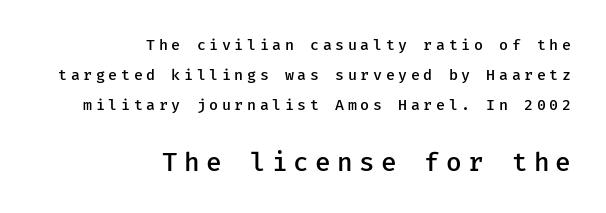
Q: Is the text bold? A: Semi-bold.
Q: Is the text italic (slanted)? A: No, it is upright.
Q: Is the text underlined? A: No.
Q: How is the paragraph aligned? A: Right-aligned.
Q: Is the spacing between letters normal or unusually wide? A: Unusually wide.
Q: Is the spacing between lines tight, normal or loose? A: Loose.
Q: Which block of text is set in a larger size, the first (top) or the second (bottom)? A: The second (bottom) one.
